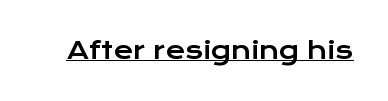
The image shows 24 px text type, upright; set normal letter spacing, underlined.
